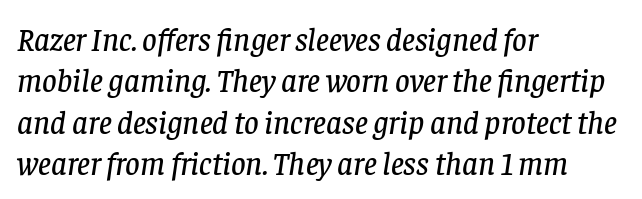
The image shows 32 px serif type, italic (leaning right); set left-aligned, normal line spacing (1.29x), normal letter spacing, not underlined; low stroke contrast and a large x-height.
